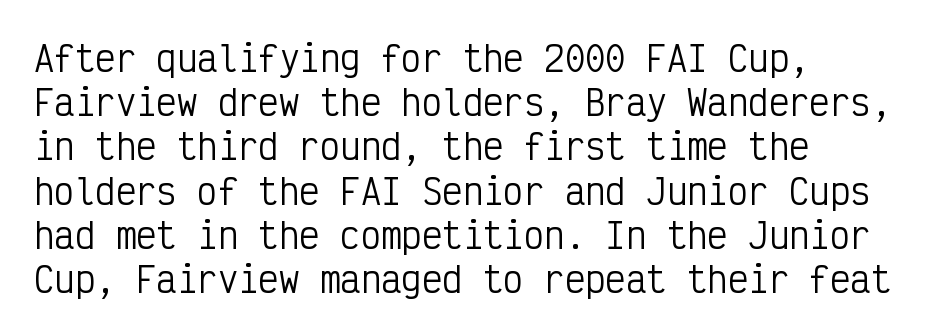
The image shows 34 px regular-weight, condensed sans-serif type, upright, monospaced; set normal line spacing (1.3x), normal letter spacing, not underlined; low stroke contrast and a medium x-height.
